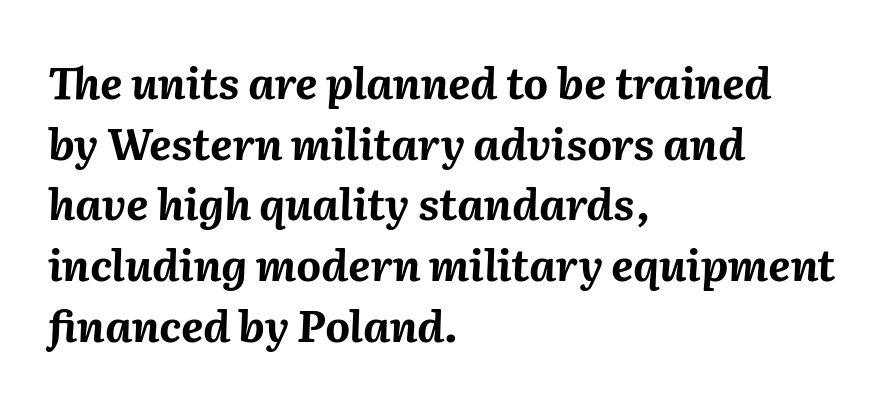
In terms of leading, this rendering sits right in the middle. The words here are not underlined. Compared with ordinary roman type, these characters are visibly tilted. The passage shown has conventional tracking throughout. These lines are rendered in a variable-pitch font.
